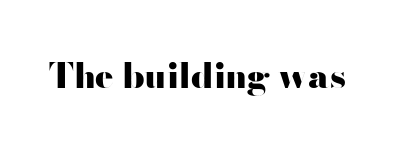
{"italic": "no", "bold": "yes", "weight": "heavy", "width": "wide", "stroke_contrast": "high", "x_height": "small", "monospaced": "no", "underline": "no", "letter_spacing": "normal", "letter_spacing_em": 0.0, "glyph_px": 34}
